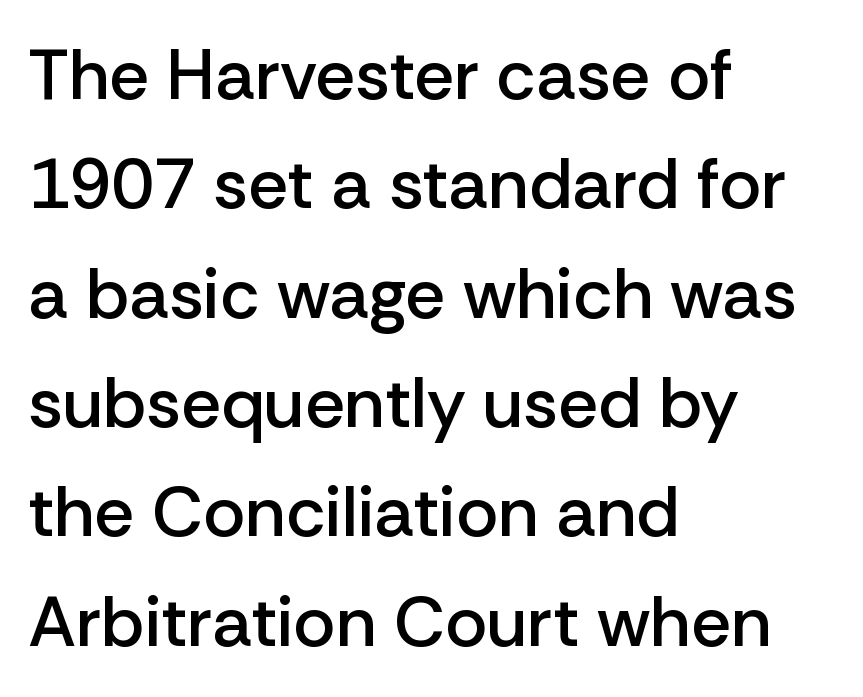
{"serif": "no", "italic": "no", "bold": "semi", "weight": "semibold", "width": "normal", "stroke_contrast": "low", "x_height": "medium", "monospaced": "no", "underline": "no", "align": "left", "line_spacing": "normal", "line_spacing_ratio": 1.54, "letter_spacing": "normal", "letter_spacing_em": 0.0, "glyph_px": 71}
